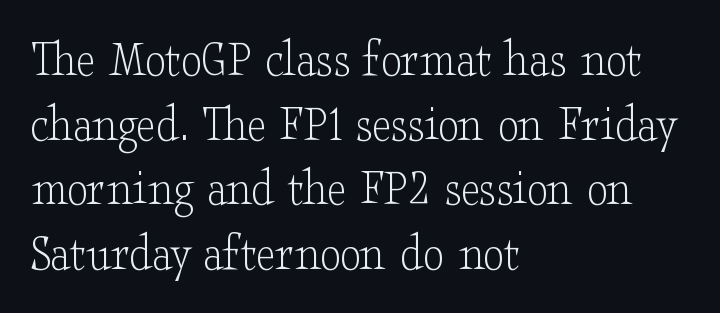
{"serif": "yes", "italic": "no", "bold": "no", "weight": "light", "width": "wide", "stroke_contrast": "low", "x_height": "small", "monospaced": "no", "underline": "no", "align": "left", "line_spacing_ratio": 1.22, "letter_spacing": "normal", "letter_spacing_em": 0.0, "glyph_px": 53}
